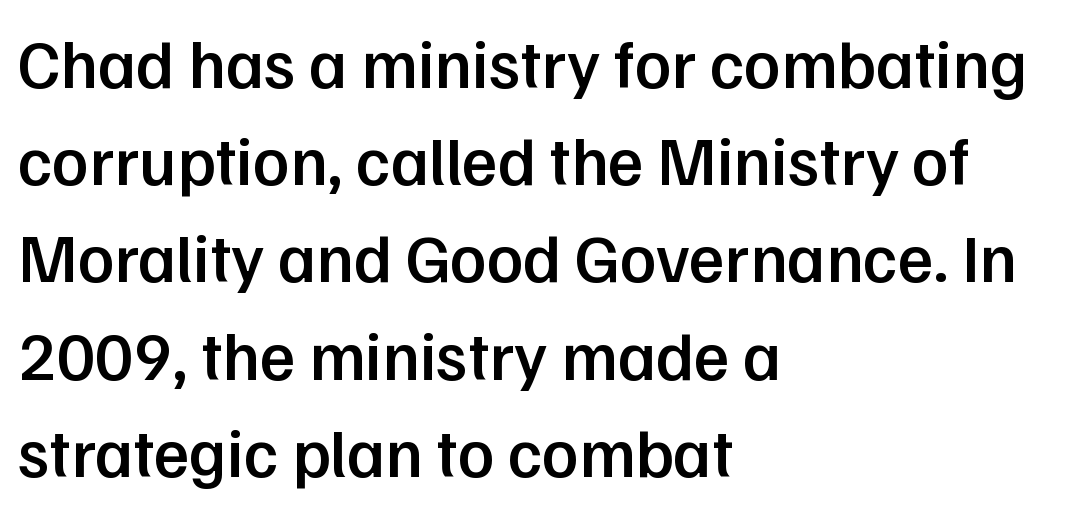
The image shows 68 px semibold sans-serif type, upright; set left-aligned, normal line spacing (1.43x), normal letter spacing, not underlined; low stroke contrast and a medium x-height.
